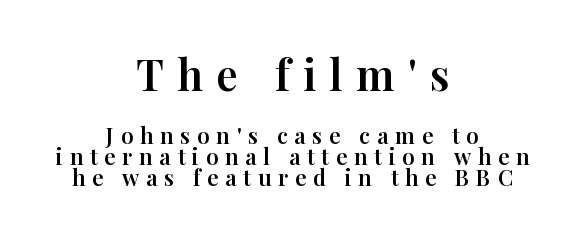
The image shows 43 px serif type, upright; set centered, tight line spacing (0.96x), unusually wide letter spacing (+0.31 em), not underlined; the first (top) block is 1.95x larger; high stroke contrast and a medium x-height.
